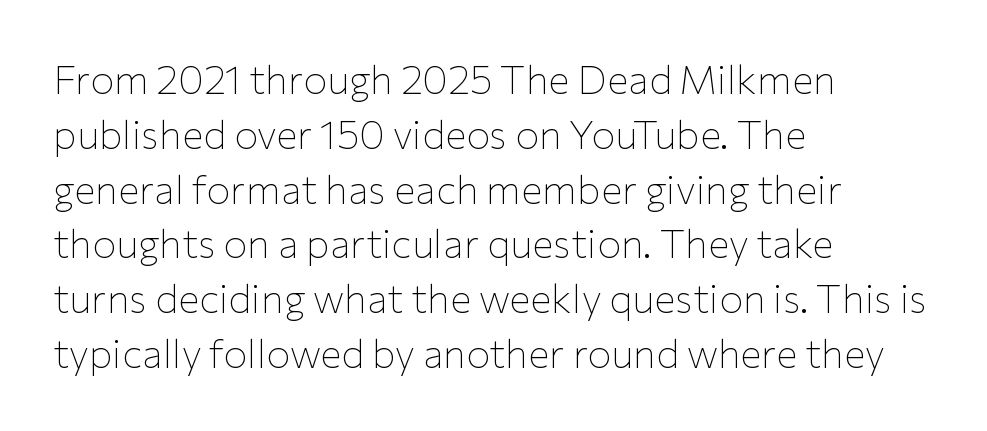
{"serif": "no", "italic": "no", "bold": "no", "weight": "thin", "width": "normal", "stroke_contrast": "low", "x_height": "medium", "monospaced": "no", "underline": "no", "align": "left", "line_spacing": "normal", "line_spacing_ratio": 1.37, "letter_spacing": "normal", "letter_spacing_em": 0.0, "glyph_px": 40}
